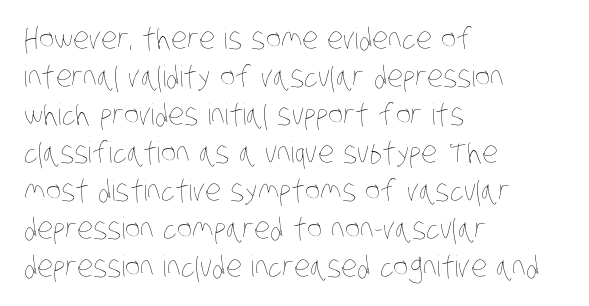
Q: Is the text bold? A: No.
Q: Is the text underlined? A: No.
Q: How is the paragraph aligned? A: Left-aligned.
Q: Is the spacing between letters normal or unusually wide? A: Normal.
Q: Is the spacing between lines tight, normal or loose? A: Normal.
Q: Width (condensed, normal, or wide)? A: Condensed.
Q: Stroke contrast? A: Low.
Q: x-height? A: Large.
Q: Monospaced? A: No.
